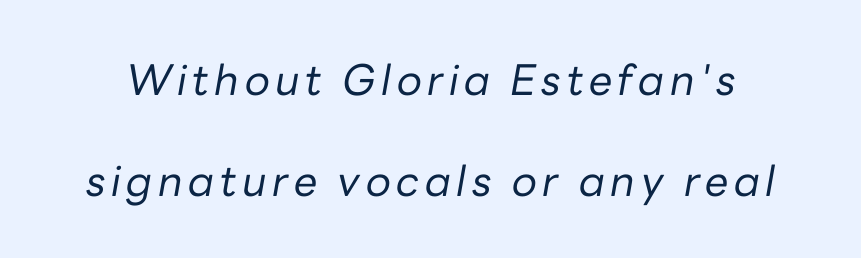
Q: Is the text bold? A: No.
Q: Is the text italic (slanted)? A: Yes, it leans right by about 10 degrees.
Q: Is the text underlined? A: No.
Q: Is the spacing between lines tight, normal or loose? A: Loose.
Q: Width (condensed, normal, or wide)? A: Normal.
Q: Stroke contrast? A: Low.
Q: x-height? A: Medium.
Q: Monospaced? A: No.
